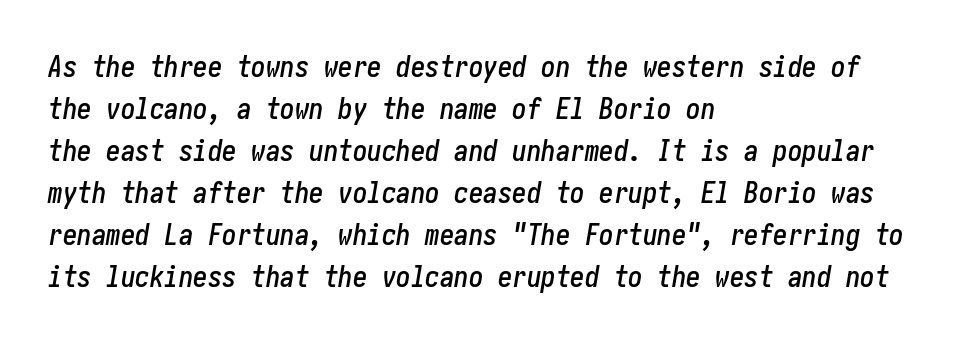
Tracking here is standard; glyphs follow each other at the usual distance. The lines are quadded left. You can tell it's italic because the verticals aren't actually vertical. The rendering uses a moderate line-height, typical for paragraphs.
